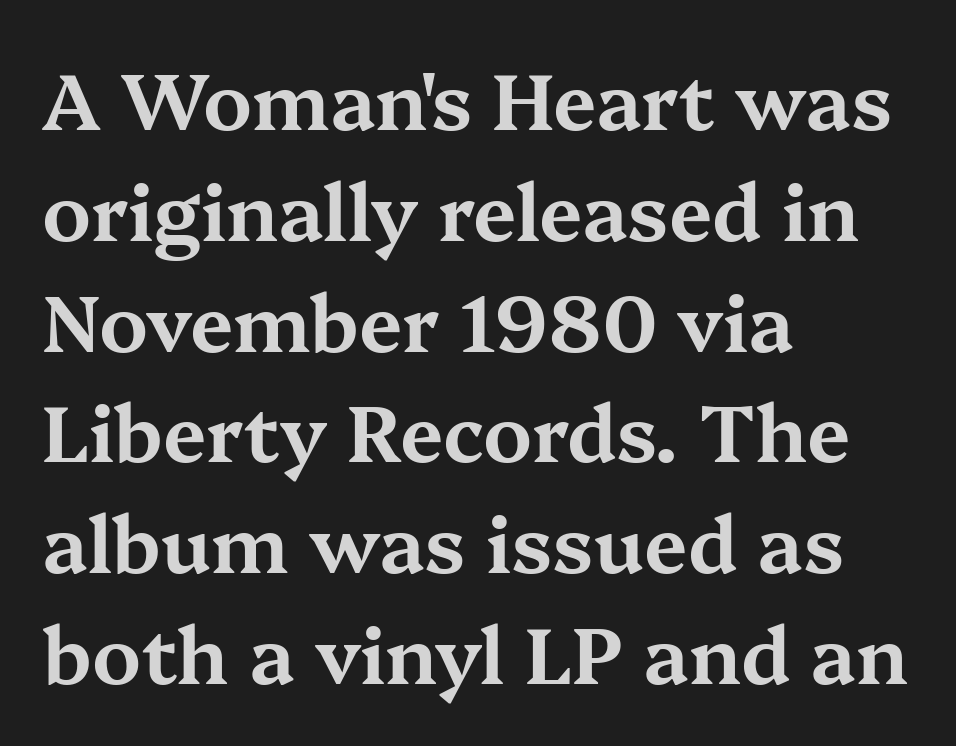
The paragraph shown leans on its left margin. Underlining? Definitely not there. The space between consecutive lines is moderate. The type sits square on the baseline with zero lean.
